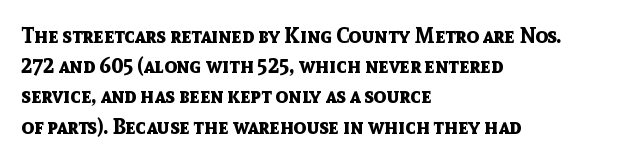
Emphasis by weight is at full strength: bold. Compared with typical body copy, the letter spacing here is the same. The passage shown is not underscored anywhere. Each new line begins a customary step beneath the previous one.
